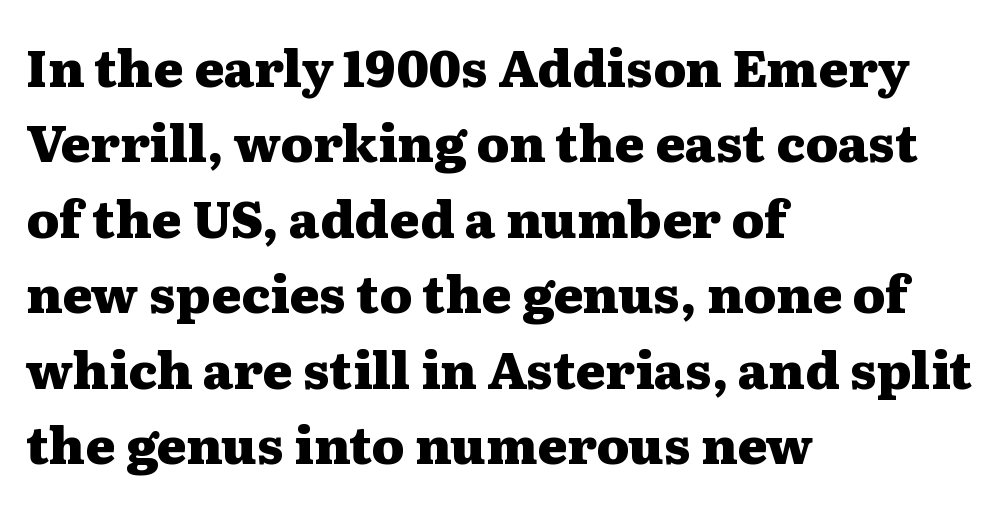
Q: Is the text bold? A: Yes.
Q: Is the text italic (slanted)? A: No, it is upright.
Q: Is the typeface a serif or a sans-serif typeface? A: Serif.
Q: Is the text underlined? A: No.
Q: How is the paragraph aligned? A: Left-aligned.
Q: Is the spacing between letters normal or unusually wide? A: Normal.
Q: Is the spacing between lines tight, normal or loose? A: Normal.
Q: Width (condensed, normal, or wide)? A: Wide.
Q: Stroke contrast? A: Medium.
Q: x-height? A: Medium.
Q: Monospaced? A: No.
